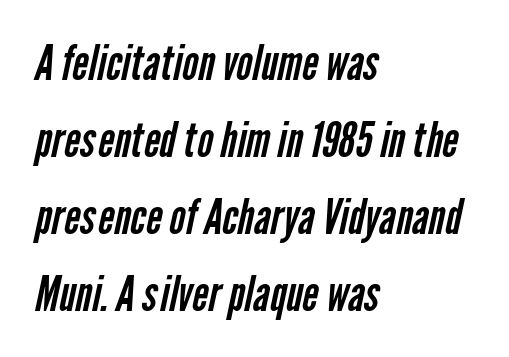
The image shows 49 px regular-weight, condensed sans-serif type; set left-aligned, normal line spacing (1.57x), normal letter spacing, not underlined; low stroke contrast and a medium x-height.
